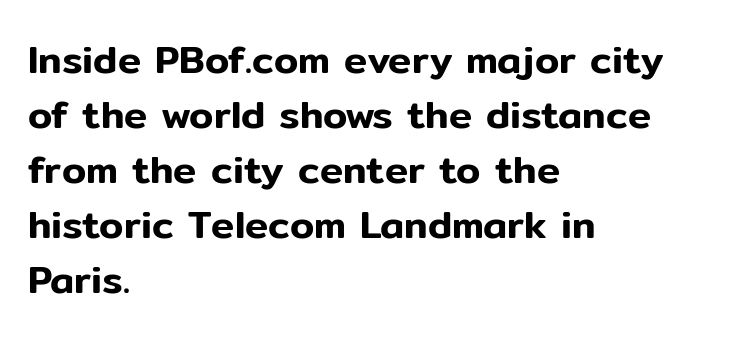
The image shows 39 px sans-serif type, upright; set left-aligned, normal line spacing (1.41x), normal letter spacing, not underlined; low stroke contrast and a medium x-height.
